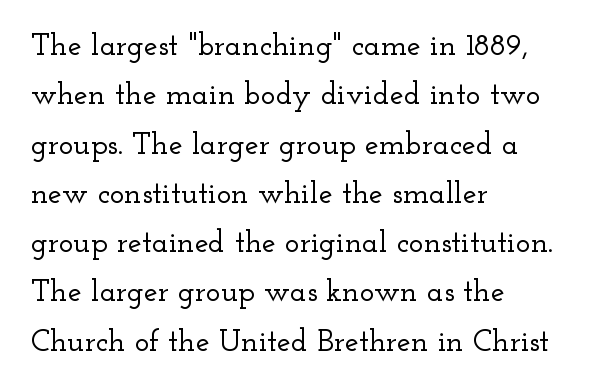
Q: Is the text italic (slanted)? A: No, it is upright.
Q: Is the typeface a serif or a sans-serif typeface? A: Serif.
Q: Is the text underlined? A: No.
Q: How is the paragraph aligned? A: Left-aligned.
Q: Is the spacing between letters normal or unusually wide? A: Normal.
Q: Is the spacing between lines tight, normal or loose? A: Normal.
Q: Width (condensed, normal, or wide)? A: Wide.
Q: Stroke contrast? A: Low.
Q: x-height? A: Small.
Q: Monospaced? A: No.
